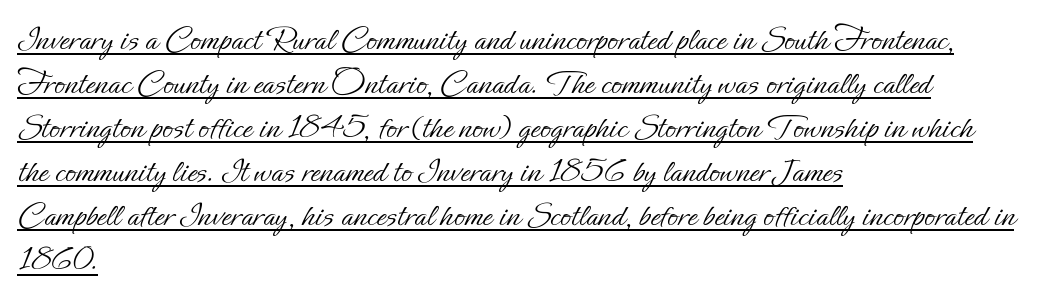
Q: Is the text bold? A: No.
Q: Is the text italic (slanted)? A: Yes.
Q: Is the text underlined? A: Yes.
Q: How is the paragraph aligned? A: Left-aligned.
Q: Is the spacing between letters normal or unusually wide? A: Normal.
Q: Is the spacing between lines tight, normal or loose? A: Normal.
Q: Width (condensed, normal, or wide)? A: Normal.
Q: Stroke contrast? A: Low.
Q: x-height? A: Small.
Q: Monospaced? A: No.
